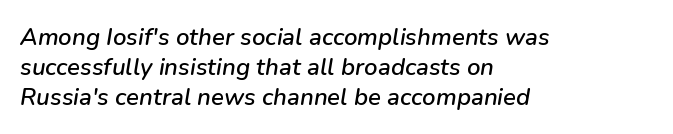
{"italic": "yes", "lean": "right", "slant_degrees": 9, "underline": "no", "align": "left", "line_spacing_ratio": 1.24, "letter_spacing": "normal", "letter_spacing_em": 0.0, "glyph_px": 24}
